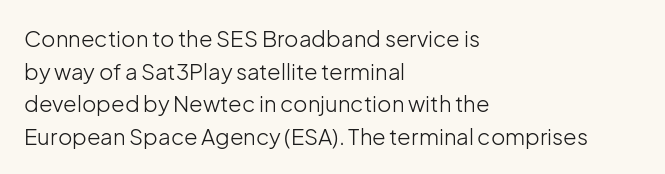
The image shows 22 px text type, upright; set left-aligned, normal line spacing (1.48x), normal letter spacing, not underlined.
